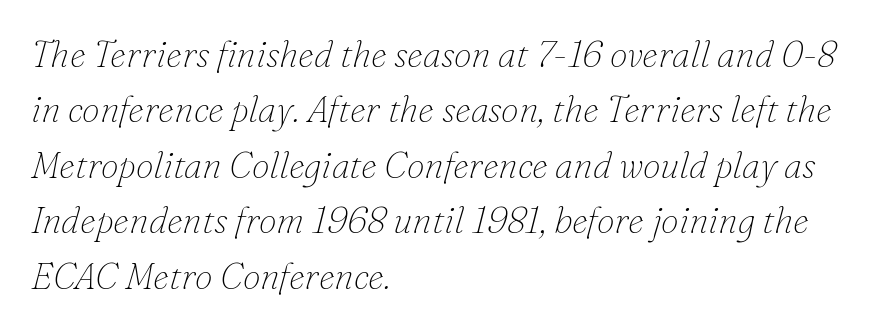
Q: Is the text bold? A: No.
Q: Is the text italic (slanted)? A: Yes, it leans right by about 16 degrees.
Q: Is the typeface a serif or a sans-serif typeface? A: Serif.
Q: Is the text underlined? A: No.
Q: How is the paragraph aligned? A: Left-aligned.
Q: Is the spacing between letters normal or unusually wide? A: Normal.
Q: Is the spacing between lines tight, normal or loose? A: Normal.
Q: Width (condensed, normal, or wide)? A: Normal.
Q: Stroke contrast? A: Low.
Q: x-height? A: Small.
Q: Monospaced? A: No.
